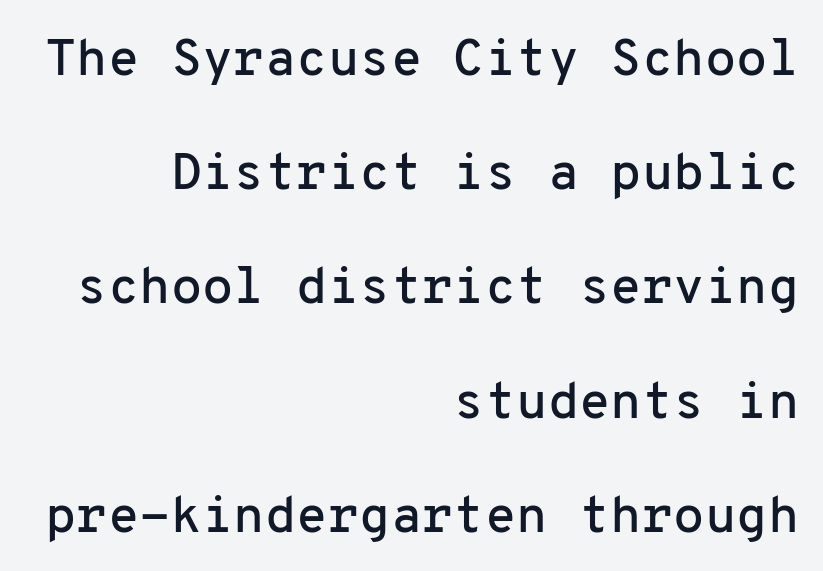
A great deal of white space separates one row of letters from the next. Letter spacing: default. You could count columns in this text — the font is strictly monospaced. Classification — sans serif.
